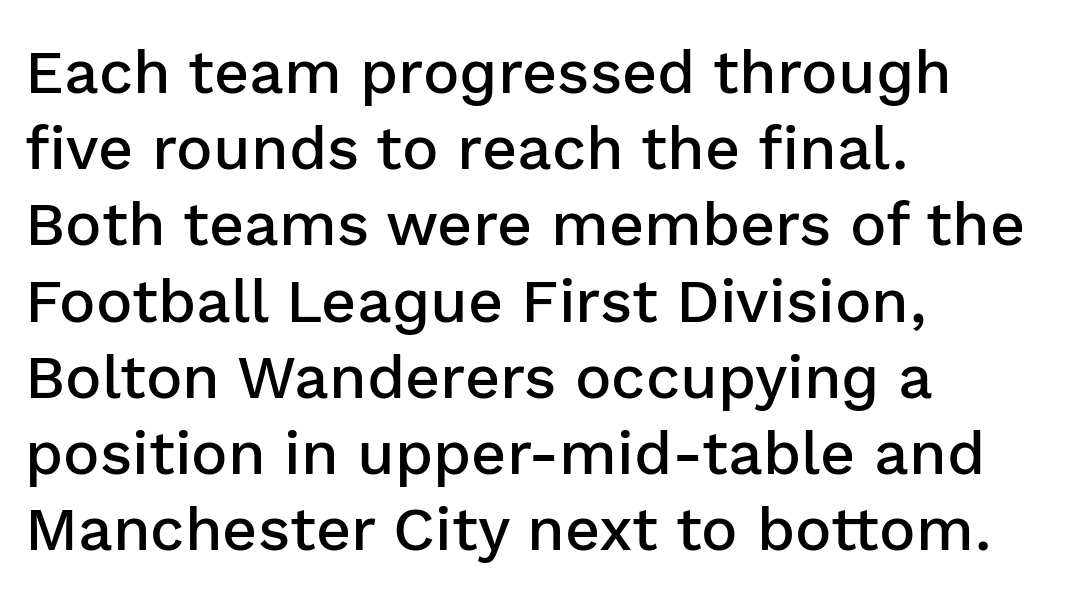
{"serif": "no", "italic": "no", "bold": "semi", "weight": "semibold", "width": "normal", "stroke_contrast": "low", "x_height": "medium", "monospaced": "no", "underline": "no", "align": "left", "line_spacing": "normal", "line_spacing_ratio": 1.25, "letter_spacing": "normal", "letter_spacing_em": 0.0, "glyph_px": 61}
